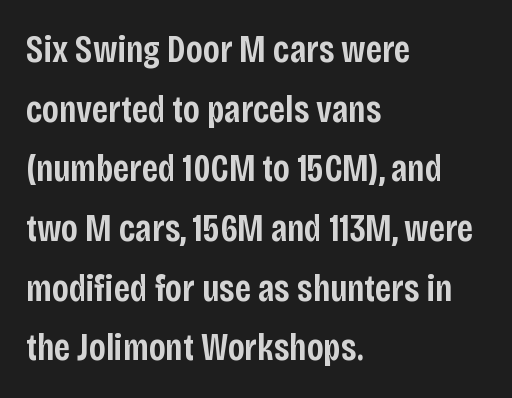
{"serif": "no", "italic": "no", "bold": "semi", "weight": "semibold", "width": "condensed", "stroke_contrast": "low", "x_height": "large", "monospaced": "no", "underline": "no", "align": "left", "line_spacing": "normal", "line_spacing_ratio": 1.57, "letter_spacing": "normal", "letter_spacing_em": 0.0, "glyph_px": 38}
